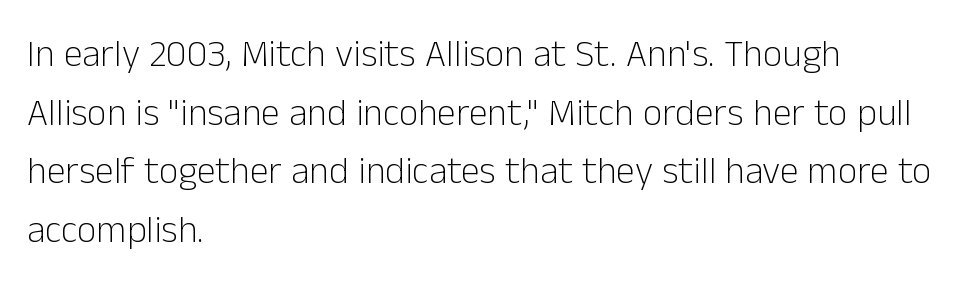
Q: Is the text bold? A: No.
Q: Is the text italic (slanted)? A: No, it is upright.
Q: Is the typeface a serif or a sans-serif typeface? A: Sans-serif.
Q: Is the text underlined? A: No.
Q: How is the paragraph aligned? A: Left-aligned.
Q: Is the spacing between letters normal or unusually wide? A: Normal.
Q: Is the spacing between lines tight, normal or loose? A: Normal.
Q: Width (condensed, normal, or wide)? A: Normal.
Q: Stroke contrast? A: Low.
Q: x-height? A: Medium.
Q: Monospaced? A: No.
